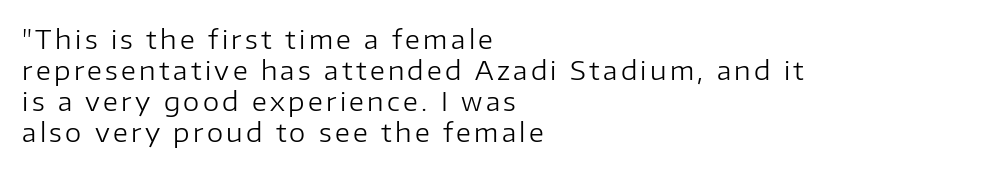
The image shows 26 px text type, upright; set left-aligned, line spacing 1.19x, not underlined.
